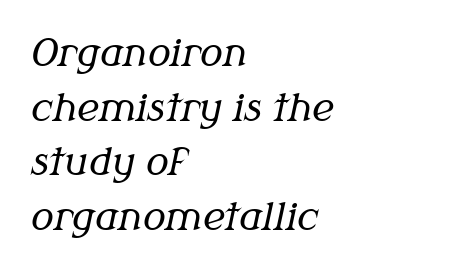
There's an unmistakable incline to the writing here. No heavy texture on the line: the type isn't bold. Each letter keeps its own natural width here, so spacing adapts to shape. In terms of leading, this rendering sits right in the middle. The rag falls on the right side of this text block. Old-style or modern, the face here clearly has serifs.
